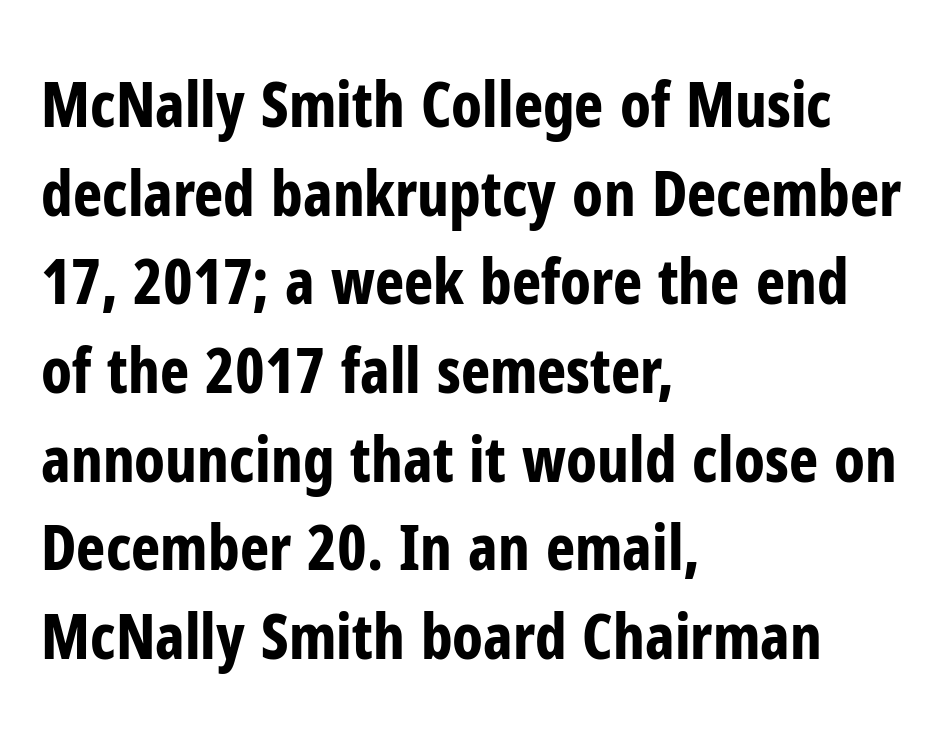
The line-height multiplier appears to be the usual default. Which margin do the lines hug? The left one — the right edge is uneven. The letters carry no serifs — their stems end cleanly without finishing strokes. Notice how the stems are strictly vertical — no italics here. Quick note: underline off.
